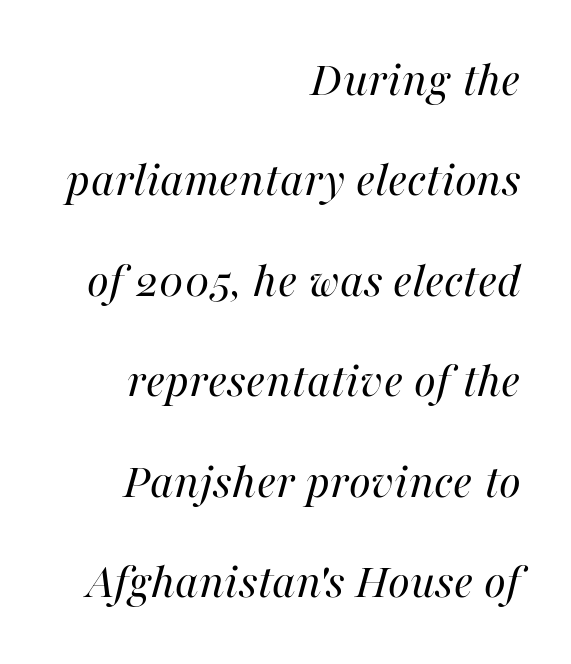
{"italic": "yes", "lean": "right", "slant_degrees": 16, "bold": "no", "weight": "regular", "width": "normal", "stroke_contrast": "high", "x_height": "medium", "monospaced": "no", "underline": "no", "align": "right", "line_spacing": "loose", "line_spacing_ratio": 2.01, "letter_spacing": "normal", "letter_spacing_em": 0.0, "glyph_px": 50}
